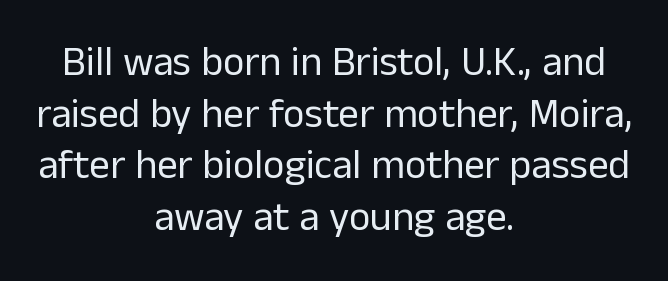
{"serif": "no", "italic": "no", "bold": "no", "weight": "regular", "width": "normal", "stroke_contrast": "low", "x_height": "medium", "monospaced": "no", "underline": "no", "align": "center", "line_spacing": "normal", "line_spacing_ratio": 1.26, "letter_spacing": "normal", "letter_spacing_em": 0.0, "glyph_px": 41}
